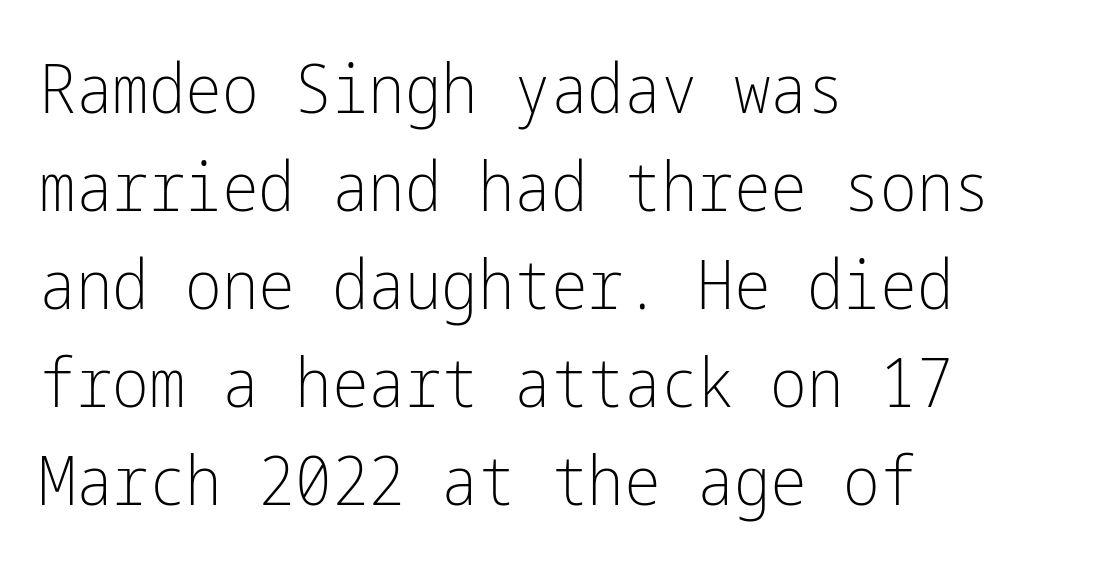
Q: Is the text bold? A: No.
Q: Is the text italic (slanted)? A: No, it is upright.
Q: Is the typeface a serif or a sans-serif typeface? A: Sans-serif.
Q: Is the text underlined? A: No.
Q: How is the paragraph aligned? A: Left-aligned.
Q: Is the spacing between letters normal or unusually wide? A: Normal.
Q: Is the spacing between lines tight, normal or loose? A: Normal.
Q: Width (condensed, normal, or wide)? A: Condensed.
Q: Stroke contrast? A: Low.
Q: x-height? A: Medium.
